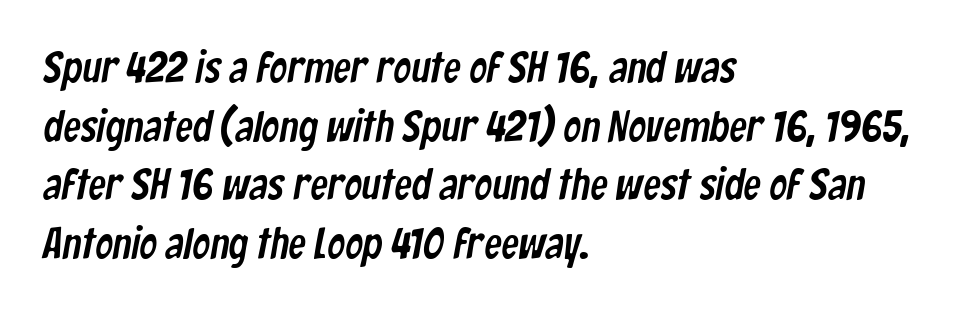
To sum up the face: it is a sans, with no serifs. In terms of letterspacing, this is plain default setting. The line-height multiplier appears to be the usual default. No word sits above an underline. A typesetter would call this proportional, since set widths differ per character. These lines are set flush left with a ragged right edge.
